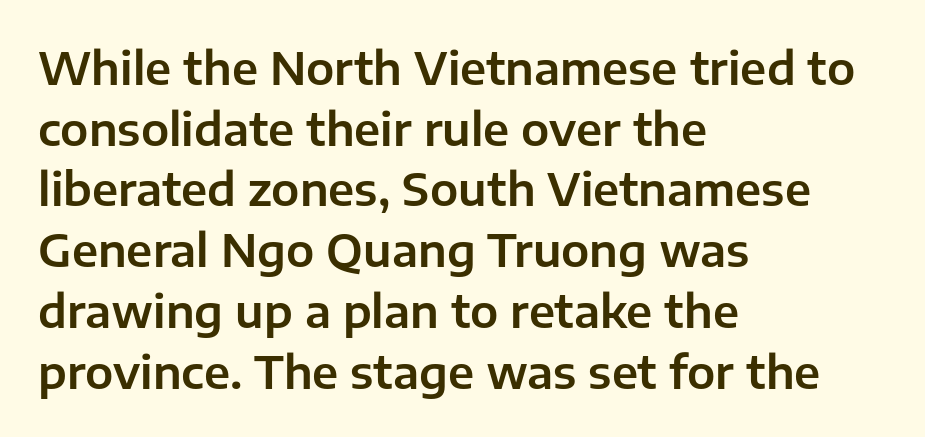
{"serif": "no", "italic": "no", "width": "normal", "stroke_contrast": "low", "x_height": "medium", "monospaced": "no", "underline": "no", "align": "left", "line_spacing": "normal", "line_spacing_ratio": 1.35, "letter_spacing": "normal", "letter_spacing_em": 0.0, "glyph_px": 45}
